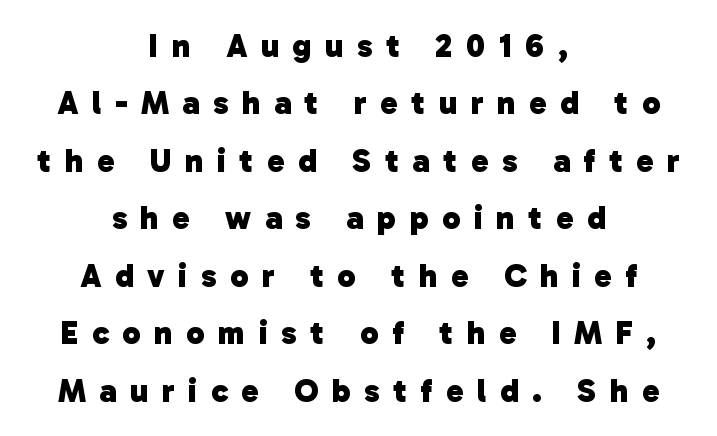
{"serif": "no", "bold": "yes", "weight": "heavy", "width": "normal", "stroke_contrast": "low", "x_height": "medium", "monospaced": "no", "underline": "no", "align": "center", "line_spacing_ratio": 1.74, "letter_spacing": "wide", "letter_spacing_em": 0.41, "glyph_px": 33}
